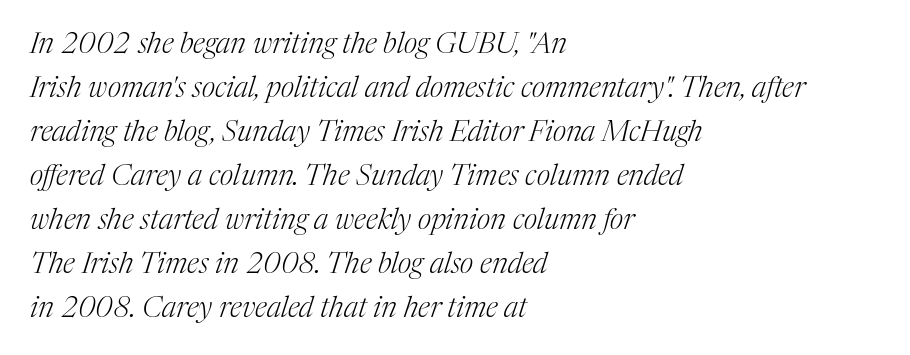
Is the type heavy? It reads as light-to-regular instead. Is this a sans? No — the strokes have serifs. Students, note that the glyphs here touch the page at normal intervals. A student would call this left alignment; a typographer would say flush left, rag right.
